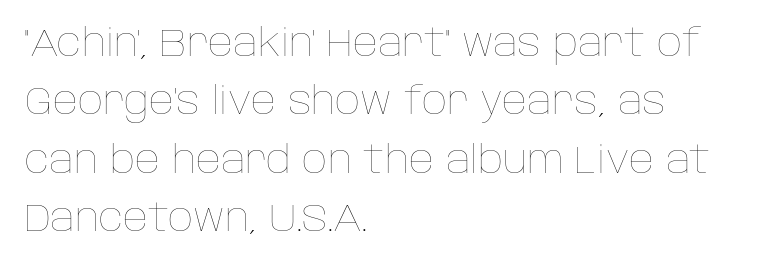
Check under the words: just untouched page. There is no visible air inserted between adjacent glyphs. These lines were composed using upright roman letters. Each letter keeps its own natural width here, so spacing adapts to shape.
